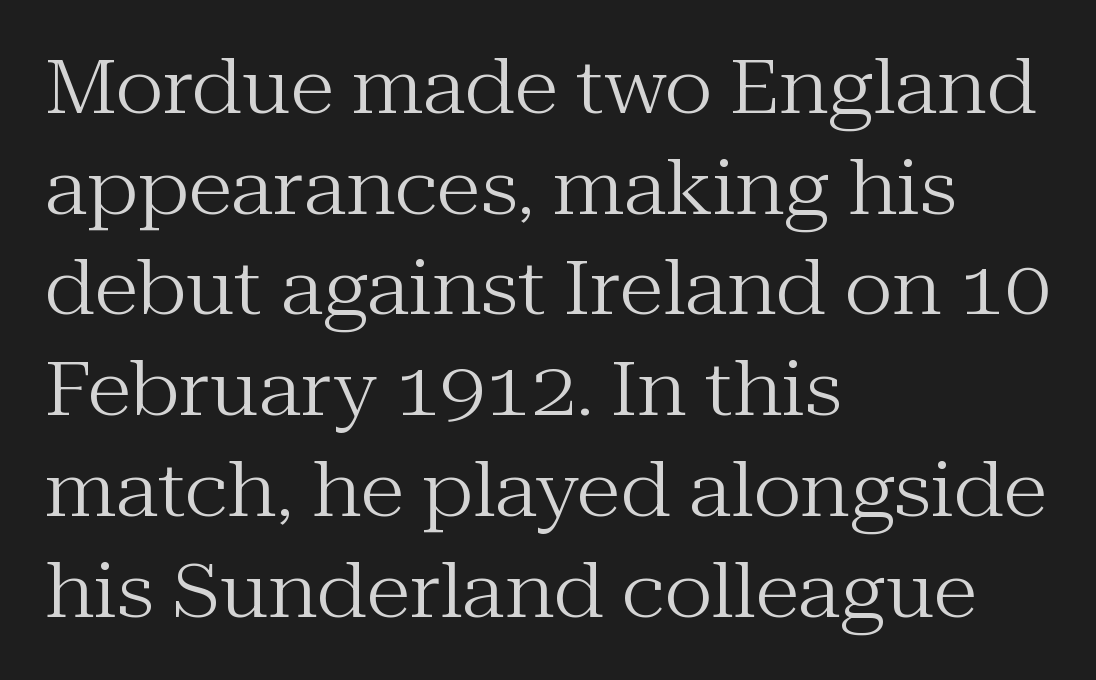
{"serif": "yes", "italic": "no", "bold": "no", "weight": "regular", "width": "normal", "stroke_contrast": "medium", "x_height": "medium", "monospaced": "no", "underline": "no", "align": "left", "line_spacing": "normal", "line_spacing_ratio": 1.38, "letter_spacing": "normal", "letter_spacing_em": 0.0, "glyph_px": 73}
